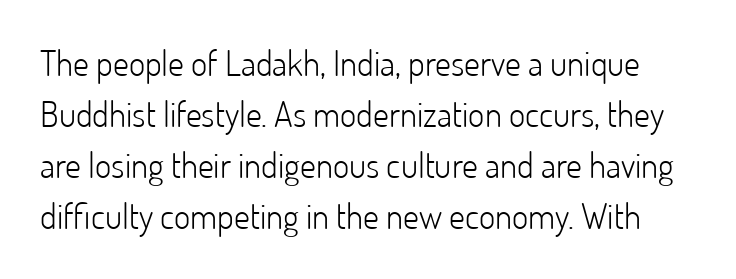
Q: Is the text bold? A: No.
Q: Is the text italic (slanted)? A: No, it is upright.
Q: Is the typeface a serif or a sans-serif typeface? A: Sans-serif.
Q: Is the text underlined? A: No.
Q: Is the spacing between letters normal or unusually wide? A: Normal.
Q: Is the spacing between lines tight, normal or loose? A: Normal.
Q: Width (condensed, normal, or wide)? A: Normal.
Q: Stroke contrast? A: Low.
Q: x-height? A: Small.
Q: Monospaced? A: No.
